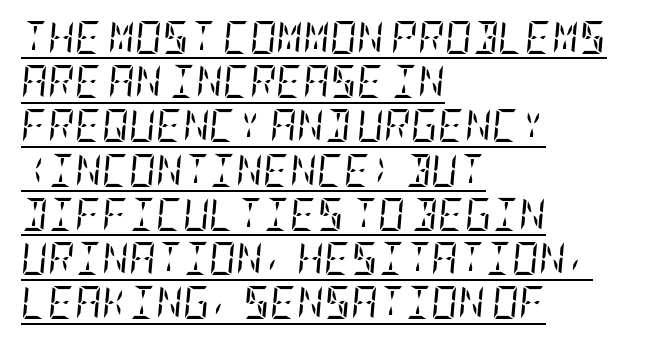
{"serif": "yes", "italic": "yes", "lean": "right", "slant_degrees": 5, "bold": "no", "weight": "regular", "width": "condensed", "stroke_contrast": "low", "x_height": "large", "underline": "yes", "align": "left", "line_spacing": "normal", "line_spacing_ratio": 1.34, "letter_spacing": "normal", "letter_spacing_em": 0.0, "glyph_px": 33}
